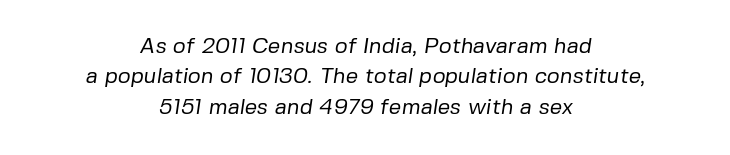
The image shows 22 px text type; set centered, normal line spacing (1.38x), normal letter spacing, not underlined.
